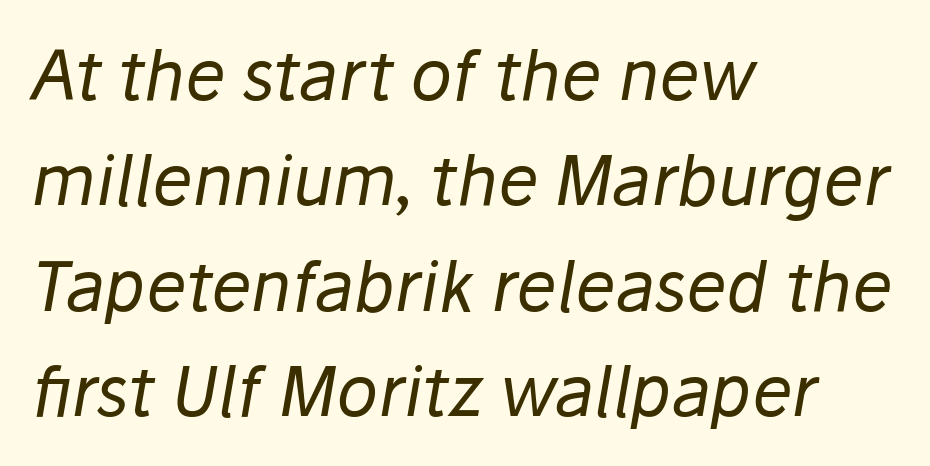
{"italic": "yes", "lean": "right", "slant_degrees": 10, "bold": "no", "weight": "regular", "width": "normal", "stroke_contrast": "low", "x_height": "medium", "monospaced": "no", "underline": "no", "align": "left", "line_spacing": "normal", "line_spacing_ratio": 1.55, "letter_spacing": "normal", "letter_spacing_em": 0.0, "glyph_px": 68}
